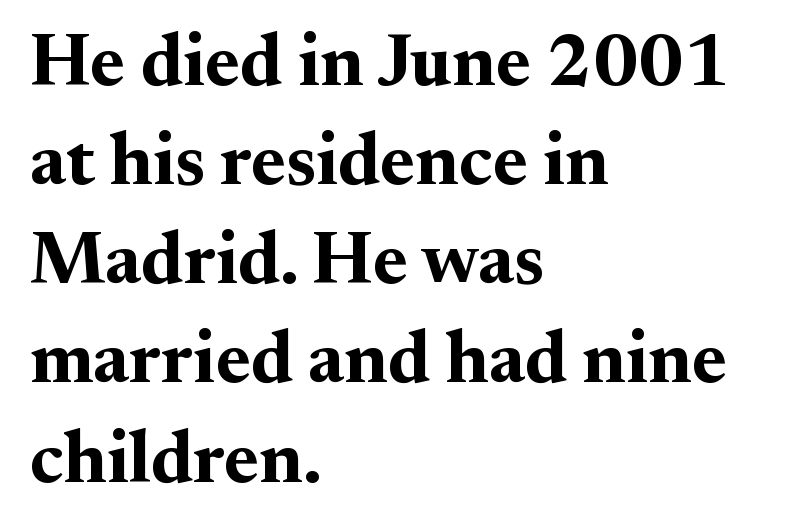
The image shows 74 px bold serif type, upright; set left-aligned, normal line spacing (1.34x), normal letter spacing, not underlined; medium stroke contrast and a small x-height.
